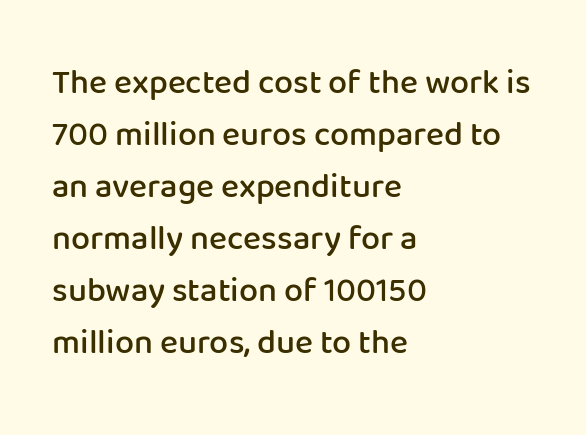
Tall strokes in this sample are plumb rather than angled. One glance says typical: line gaps are just what's usual. One-word summary of the alignment: left. The passage shown is typed in a proportional face where columns would drift. Note: no serifs on the glyphs. Here the glyphs are tracked normally, forming tight word shapes.
